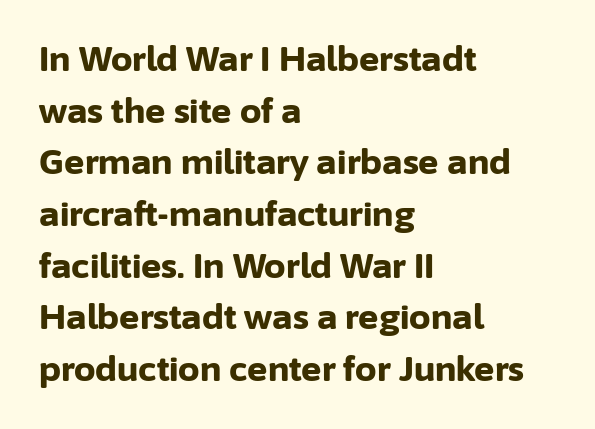
The image shows 34 px bold sans-serif type, upright; set left-aligned, normal line spacing (1.52x), normal letter spacing, not underlined; low stroke contrast and a medium x-height.
